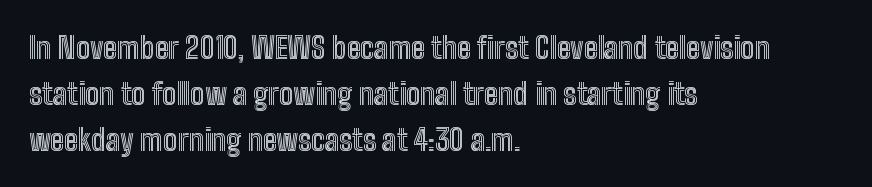
The image shows 30 px condensed type, upright; set left-aligned, normal line spacing (1.53x), normal letter spacing, not underlined; a medium x-height.
